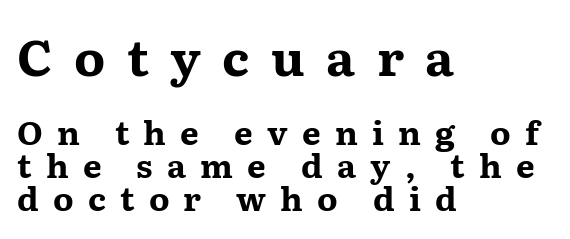
Q: Is the text bold? A: Yes.
Q: Is the text italic (slanted)? A: No, it is upright.
Q: Is the typeface a serif or a sans-serif typeface? A: Serif.
Q: Is the text underlined? A: No.
Q: How is the paragraph aligned? A: Left-aligned.
Q: Is the spacing between letters normal or unusually wide? A: Unusually wide.
Q: Is the spacing between lines tight, normal or loose? A: Tight.
Q: Which block of text is set in a larger size, the first (top) or the second (bottom)? A: The first (top) one.
Q: Width (condensed, normal, or wide)? A: Wide.
Q: Stroke contrast? A: Medium.
Q: x-height? A: Medium.
Q: Monospaced? A: No.
